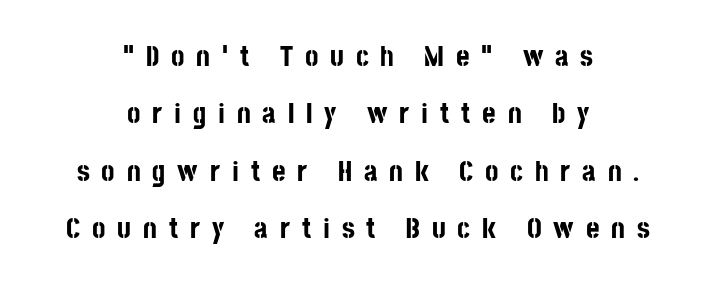
Q: Is the text bold? A: Yes.
Q: Is the text italic (slanted)? A: No, it is upright.
Q: Is the typeface a serif or a sans-serif typeface? A: Sans-serif.
Q: Is the text underlined? A: No.
Q: How is the paragraph aligned? A: Centered.
Q: Is the spacing between letters normal or unusually wide? A: Unusually wide.
Q: Is the spacing between lines tight, normal or loose? A: Loose.
Q: Width (condensed, normal, or wide)? A: Condensed.
Q: Stroke contrast? A: Low.
Q: x-height? A: Large.
Q: Monospaced? A: No.
